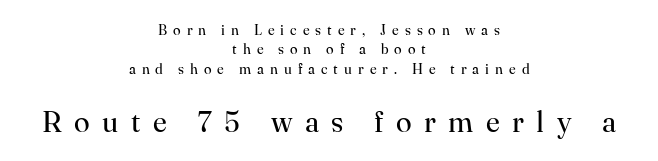
The rendering uses a moderate line-height, typical for paragraphs. Old-style or modern, the face here clearly has serifs. Beneath every word, the page is bare. Size contrast runs from small at the top to large at the bottom. Here the glyphs are tracked loosely, breaking word shapes into spaced letters. The lines in this sample share a center point and differ in where they start and stop.
